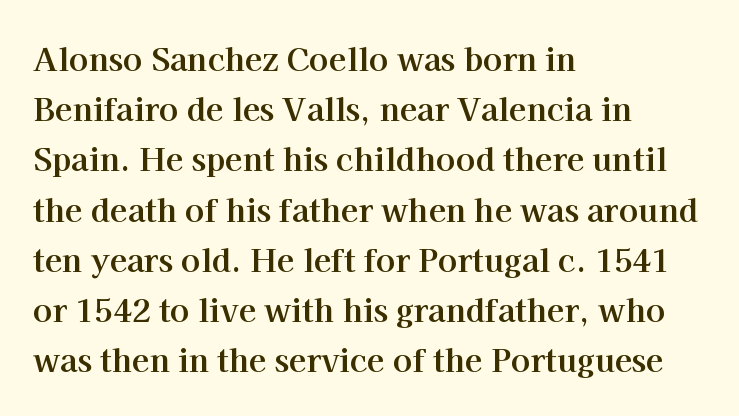
Each line starts at the same left margin while the right side varies. Spacing verdict: proportional, widths tailored to each character. Look at the tracking — it's just the regular setting, nothing added. Descender tails drop into unmarked territory.
